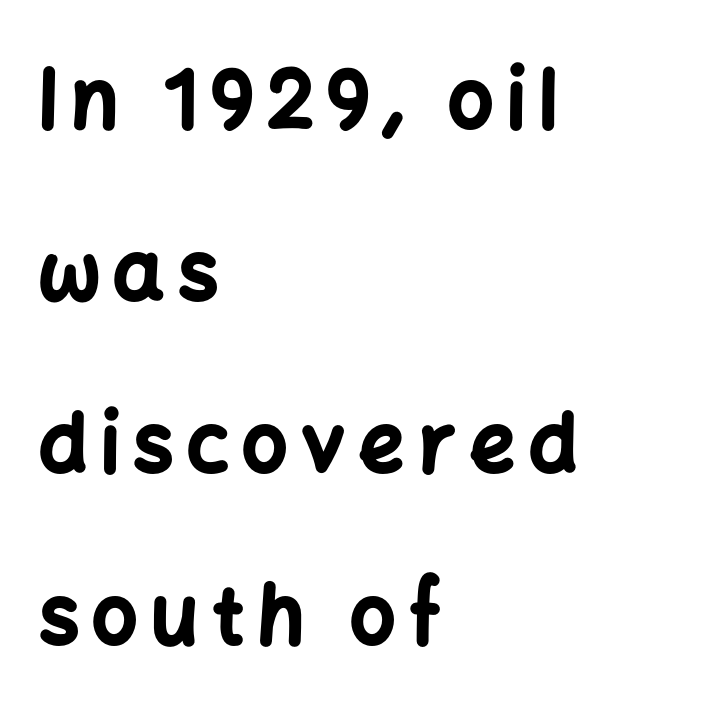
Serif or sans? Sans — the stroke terminals are bare. Note the varied advance widths — an 'i' is clearly narrower than an 'm'. Ascenders rise straight up at ninety degrees. The glyphs have the mass of a bold cut. The gap between lines stays unmarked.
